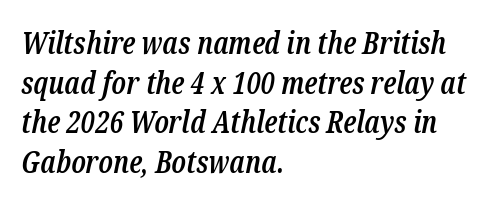
The image shows 30 px semibold, condensed serif type, italic (leaning right); set left-aligned, normal line spacing (1.32x), normal letter spacing, not underlined; low stroke contrast and a medium x-height.
